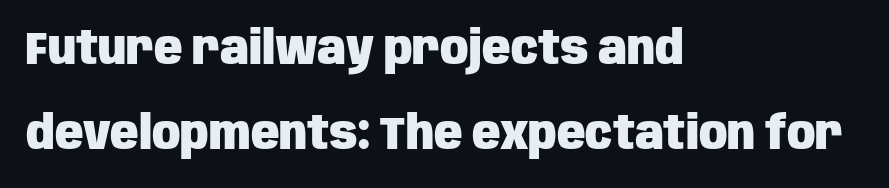
The image shows 47 px heavy, condensed sans-serif type, upright; set left-aligned, line spacing 1.81x, normal letter spacing, not underlined; low stroke contrast and a large x-height.
